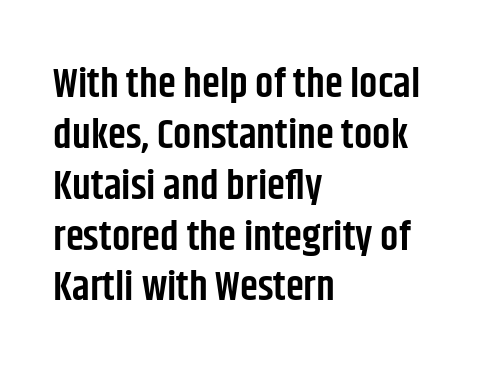
{"serif": "no", "italic": "no", "bold": "semi", "weight": "semibold", "width": "condensed", "stroke_contrast": "low", "x_height": "large", "monospaced": "no", "underline": "no", "align": "left", "line_spacing_ratio": 1.24, "letter_spacing": "normal", "letter_spacing_em": 0.0, "glyph_px": 41}
